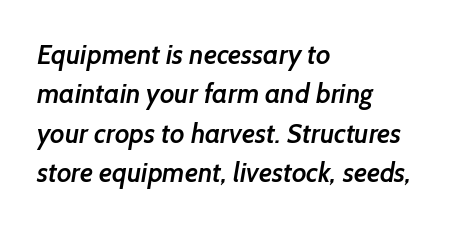
Moderately thickened strokes mark this as semibold type. One-word summary of the alignment: left. These lines keep a tight, regular rhythm from letter to letter. A normal amount of white space separates one row of letters from the next.
